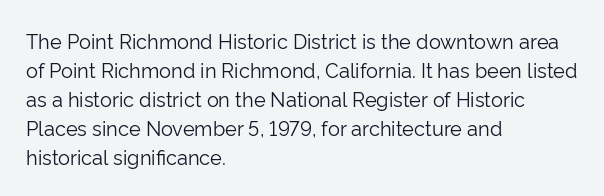
{"italic": "no", "bold": "no", "underline": "no", "align": "left", "line_spacing": "normal", "line_spacing_ratio": 1.45, "letter_spacing": "normal", "letter_spacing_em": 0.0, "glyph_px": 20}
